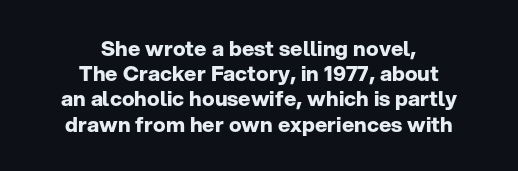
{"italic": "no", "bold": "yes", "underline": "no", "align": "center", "line_spacing_ratio": 1.2, "letter_spacing": "normal", "letter_spacing_em": 0.0, "glyph_px": 21}
